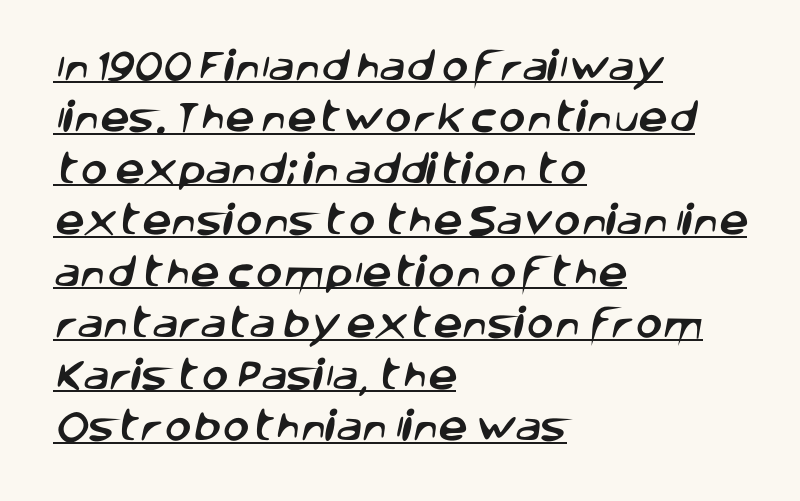
Q: Is the typeface a serif or a sans-serif typeface? A: Sans-serif.
Q: Is the text underlined? A: Yes.
Q: How is the paragraph aligned? A: Left-aligned.
Q: Is the spacing between letters normal or unusually wide? A: Normal.
Q: Is the spacing between lines tight, normal or loose? A: Normal.
Q: Width (condensed, normal, or wide)? A: Normal.
Q: Stroke contrast? A: Low.
Q: x-height? A: Large.
Q: Monospaced? A: No.
